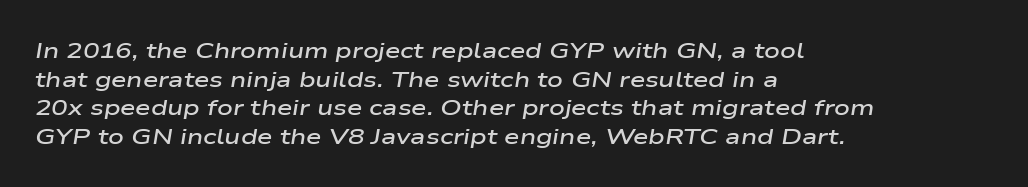
Q: Is the text bold? A: Semi-bold.
Q: Is the text italic (slanted)? A: Yes, it leans right by about 9 degrees.
Q: Is the text underlined? A: No.
Q: How is the paragraph aligned? A: Left-aligned.
Q: Is the spacing between letters normal or unusually wide? A: Normal.
Q: Is the spacing between lines tight, normal or loose? A: Normal.
